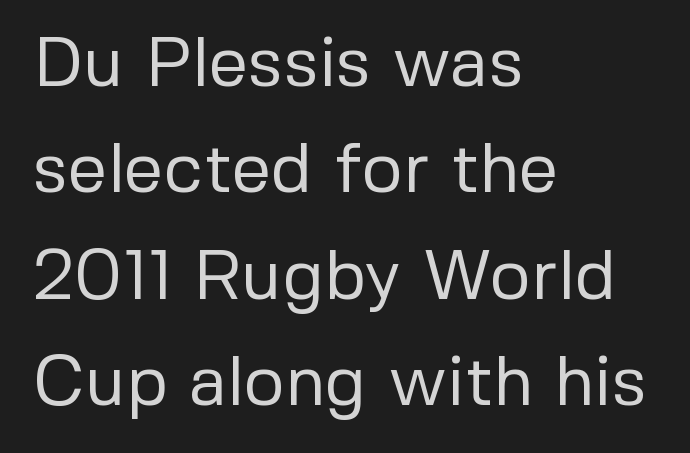
Notice how the passage keeps a crisp vertical edge on the left only. Rows of type keep a routine distance in the vertical direction. There is no visible air inserted between adjacent glyphs. This is not heavy type; no bold has been used. The words here are not underlined.
